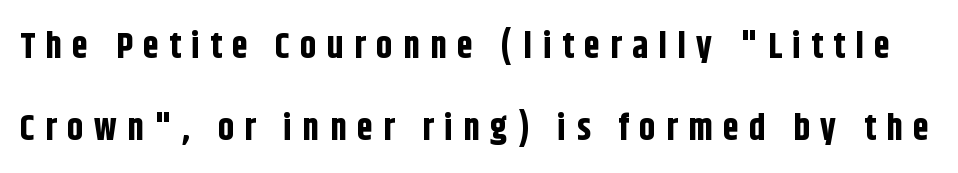
Q: Is the text bold? A: Yes.
Q: Is the text italic (slanted)? A: No, it is upright.
Q: Is the typeface a serif or a sans-serif typeface? A: Sans-serif.
Q: Is the text underlined? A: No.
Q: Is the spacing between letters normal or unusually wide? A: Unusually wide.
Q: Is the spacing between lines tight, normal or loose? A: Loose.
Q: Width (condensed, normal, or wide)? A: Condensed.
Q: Stroke contrast? A: Low.
Q: x-height? A: Large.
Q: Monospaced? A: No.
